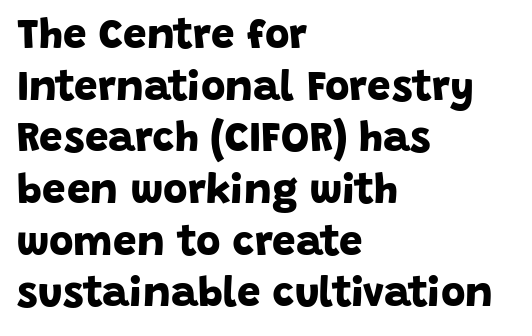
Q: Is the text bold? A: Yes.
Q: Is the typeface a serif or a sans-serif typeface? A: Sans-serif.
Q: Is the text underlined? A: No.
Q: How is the paragraph aligned? A: Left-aligned.
Q: Is the spacing between letters normal or unusually wide? A: Normal.
Q: Width (condensed, normal, or wide)? A: Normal.
Q: Stroke contrast? A: Low.
Q: x-height? A: Large.
Q: Monospaced? A: No.
